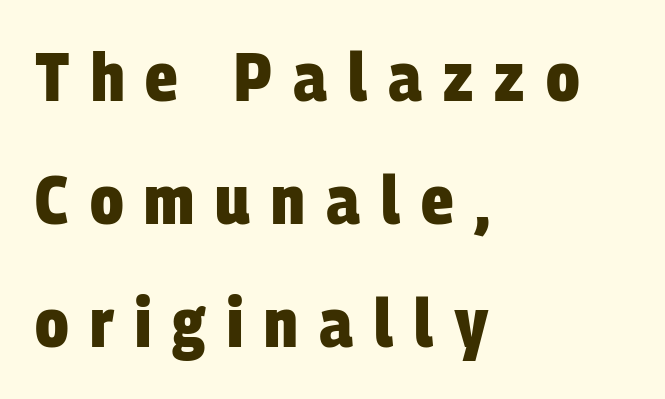
A typesetter would label this face a sans. Notice how thick the strokes are: this is what a full bold looks like. A classic flush-left, rag-right setting is used for this passage. Do the characters align in a grid? No, the font is proportional.
